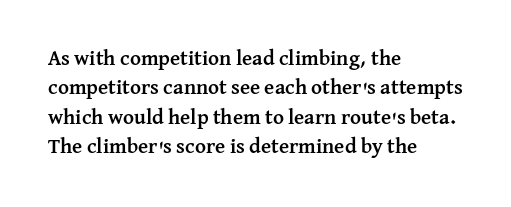
The image shows 21 px bold type, upright; set left-aligned, normal line spacing (1.4x), normal letter spacing, not underlined.
